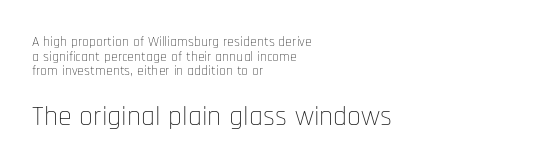
Q: Is the text bold? A: No.
Q: Is the text italic (slanted)? A: No, it is upright.
Q: Is the typeface a serif or a sans-serif typeface? A: Sans-serif.
Q: Is the text underlined? A: No.
Q: How is the paragraph aligned? A: Left-aligned.
Q: Is the spacing between letters normal or unusually wide? A: Normal.
Q: Is the spacing between lines tight, normal or loose? A: Tight.
Q: Which block of text is set in a larger size, the first (top) or the second (bottom)? A: The second (bottom) one.
Q: Width (condensed, normal, or wide)? A: Condensed.
Q: Stroke contrast? A: Low.
Q: x-height? A: Large.
Q: Monospaced? A: No.
